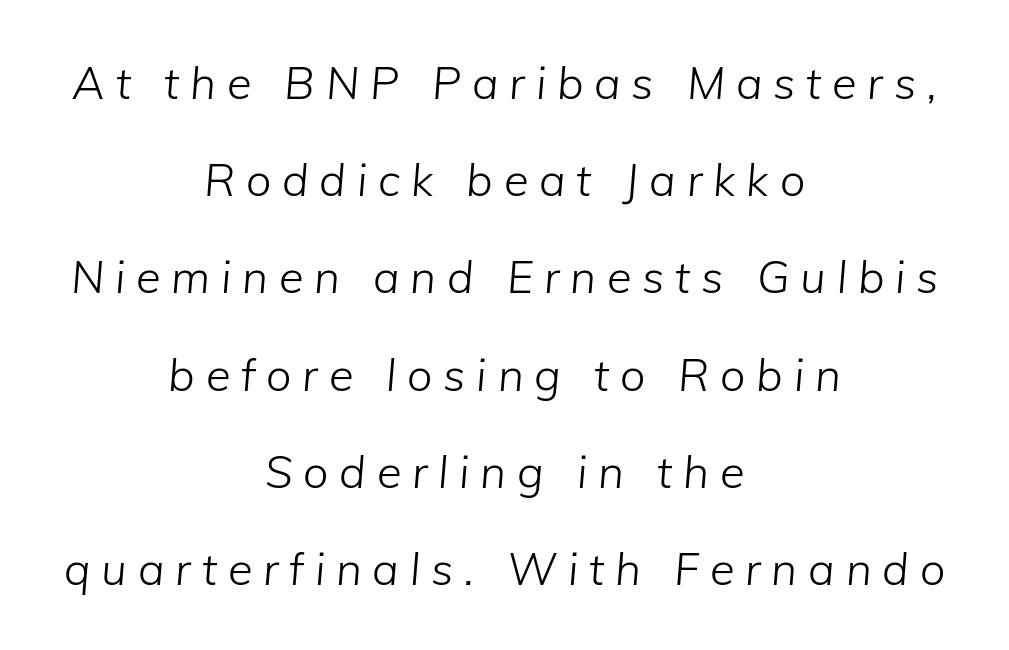
{"italic": "yes", "lean": "right", "slant_degrees": 5, "bold": "no", "weight": "light", "width": "normal", "stroke_contrast": "low", "x_height": "medium", "monospaced": "no", "underline": "no", "align": "center", "line_spacing": "loose", "line_spacing_ratio": 2.16, "letter_spacing": "wide", "letter_spacing_em": 0.24, "glyph_px": 45}
